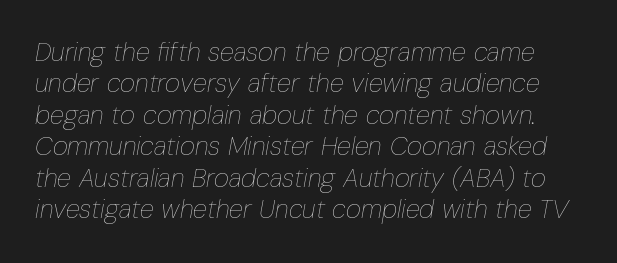
Q: Is the text bold? A: No.
Q: Is the text italic (slanted)? A: Yes, it leans right by about 10 degrees.
Q: Is the text underlined? A: No.
Q: Is the spacing between letters normal or unusually wide? A: Normal.
